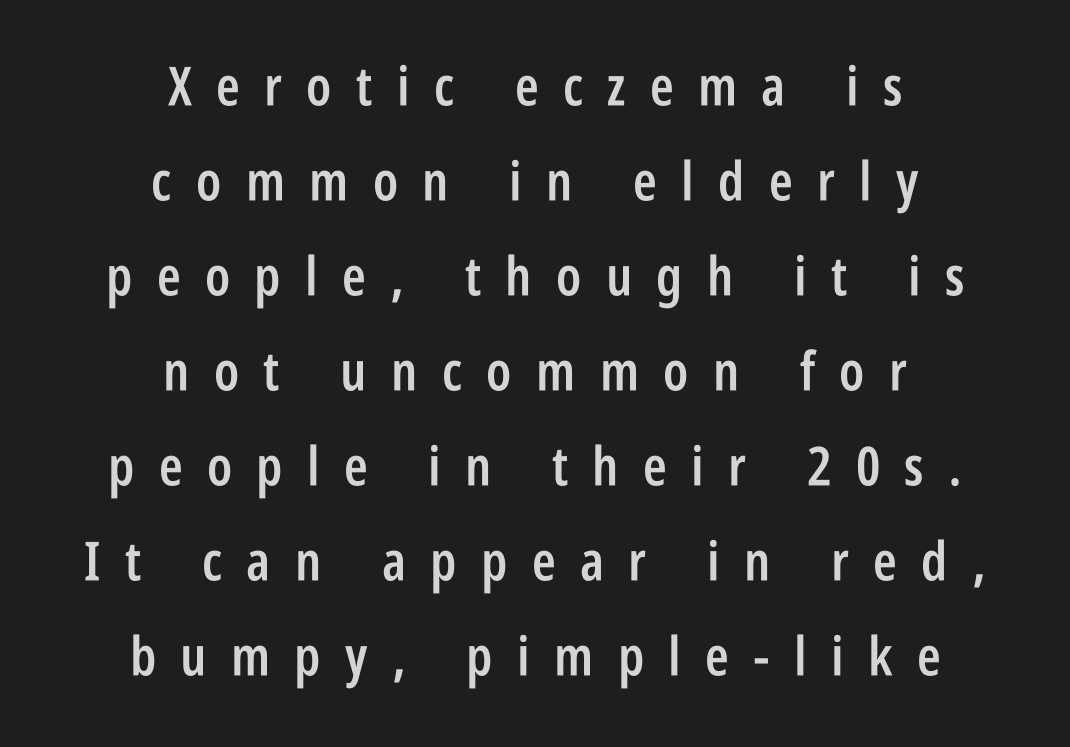
{"serif": "no", "italic": "no", "bold": "semi", "weight": "semibold", "width": "condensed", "stroke_contrast": "low", "x_height": "large", "monospaced": "no", "underline": "no", "align": "center", "line_spacing_ratio": 1.76, "letter_spacing": "wide", "letter_spacing_em": 0.45, "glyph_px": 54}
